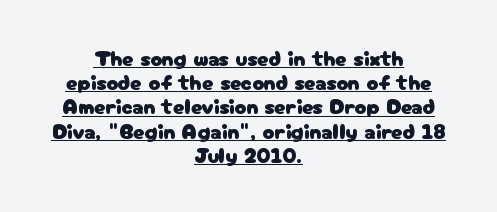
The glyphs are accompanied by a horizontal stroke just below them. The horizontal fit of the characters is conventional and even. The whitespace from short lines is split evenly between both sides. When letters stand straight like this, we call the style roman or upright. The block of text is dense from top to bottom, with scant space between rows.
